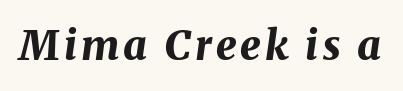
The image shows 41 px bold type, italic (leaning right); set not underlined; medium stroke contrast and a medium x-height.
